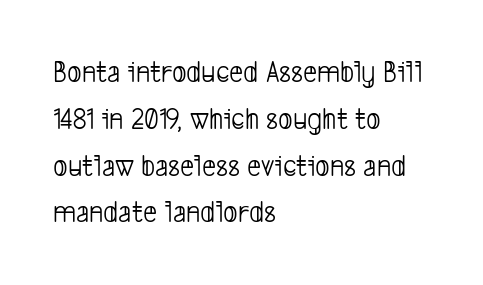
The image shows 31 px light, condensed sans-serif type; set left-aligned, normal line spacing (1.51x), normal letter spacing, not underlined; low stroke contrast and a medium x-height.
